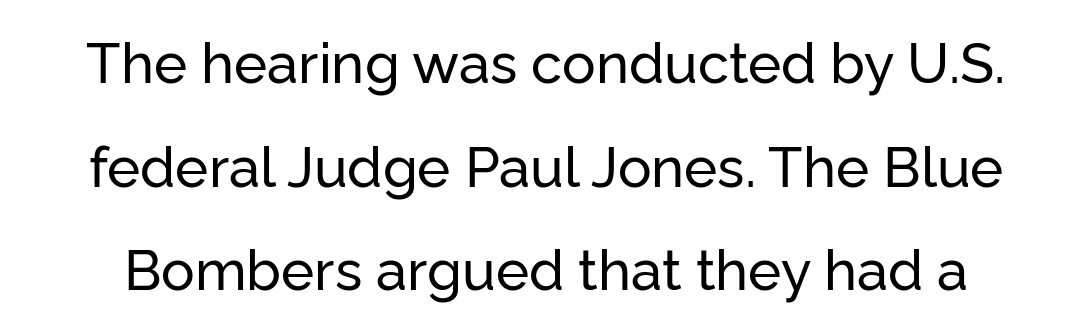
Q: Is the text italic (slanted)? A: No, it is upright.
Q: Is the typeface a serif or a sans-serif typeface? A: Sans-serif.
Q: Is the text underlined? A: No.
Q: Is the spacing between letters normal or unusually wide? A: Normal.
Q: Width (condensed, normal, or wide)? A: Normal.
Q: Stroke contrast? A: Low.
Q: x-height? A: Medium.
Q: Monospaced? A: No.
